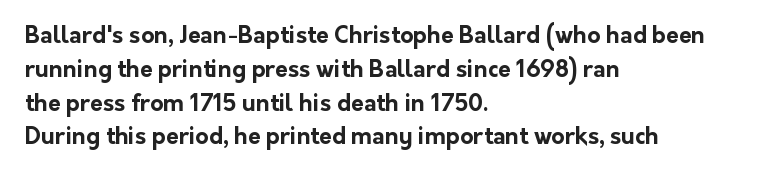
Bold? Absolutely — the strokes are thick and heavy. The setting favours the left margin, as ordinary paragraphs usually do. The font's upright variant was chosen for this text. A bare baseline throughout the passage. Vertical spacing — default.
